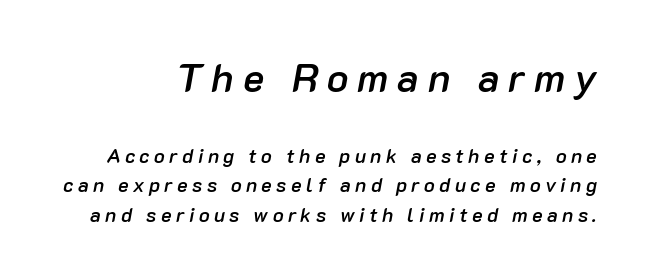
The image shows 40 px semibold type, italic (leaning right); set normal line spacing (1.49x), unusually wide letter spacing (+0.22 em), not underlined; the first (top) block is 2.0x larger; low stroke contrast and a medium x-height.
